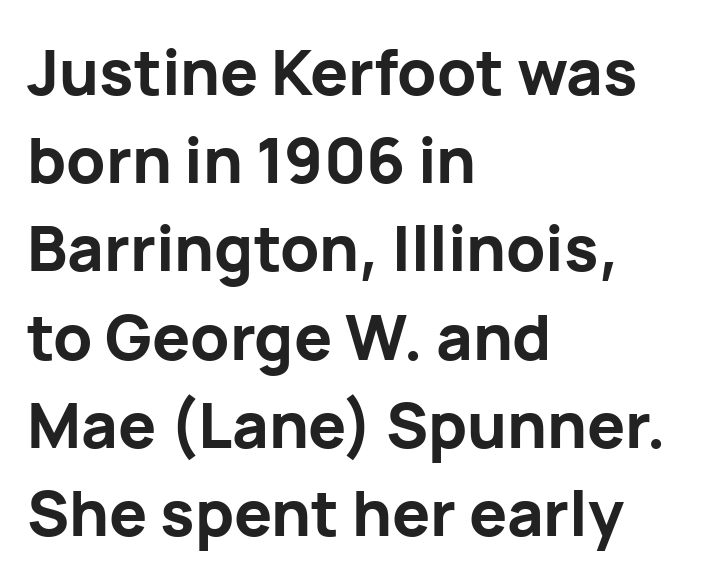
The image shows 63 px bold sans-serif type, upright; set left-aligned, normal line spacing (1.4x), normal letter spacing, not underlined; low stroke contrast and a medium x-height.
